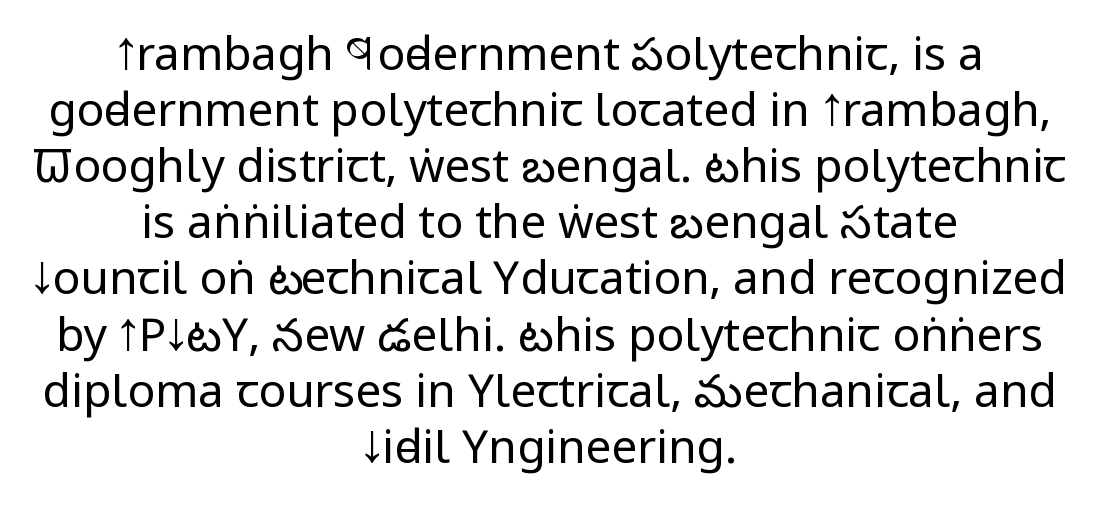
Q: Is the text bold? A: No.
Q: Is the text italic (slanted)? A: No, it is upright.
Q: Is the typeface a serif or a sans-serif typeface? A: Sans-serif.
Q: Is the text underlined? A: No.
Q: How is the paragraph aligned? A: Centered.
Q: Is the spacing between letters normal or unusually wide? A: Normal.
Q: Width (condensed, normal, or wide)? A: Condensed.
Q: Stroke contrast? A: Low.
Q: x-height? A: Large.
Q: Monospaced? A: No.
